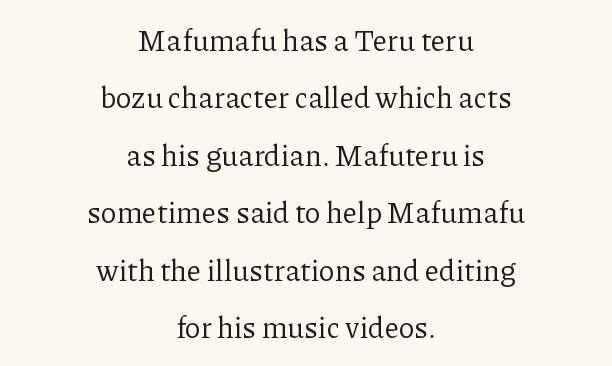
Q: Is the text bold? A: No.
Q: Is the text italic (slanted)? A: No, it is upright.
Q: Is the typeface a serif or a sans-serif typeface? A: Serif.
Q: Is the text underlined? A: No.
Q: How is the paragraph aligned? A: Centered.
Q: Is the spacing between letters normal or unusually wide? A: Normal.
Q: Is the spacing between lines tight, normal or loose? A: Loose.
Q: Width (condensed, normal, or wide)? A: Normal.
Q: Stroke contrast? A: Low.
Q: x-height? A: Medium.
Q: Monospaced? A: No.
